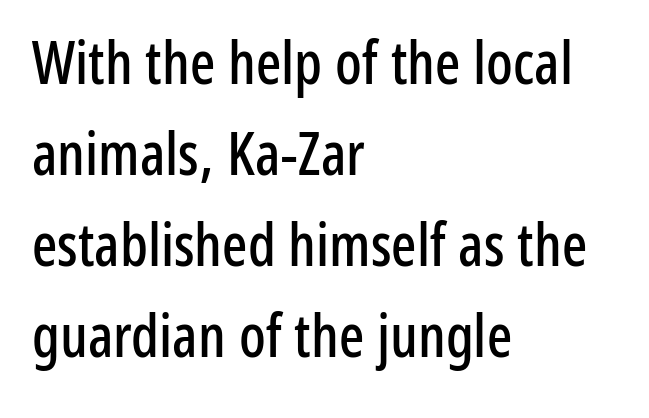
The image shows 59 px condensed sans-serif type, upright; set left-aligned, normal line spacing (1.54x), normal letter spacing, not underlined; low stroke contrast and a medium x-height.
